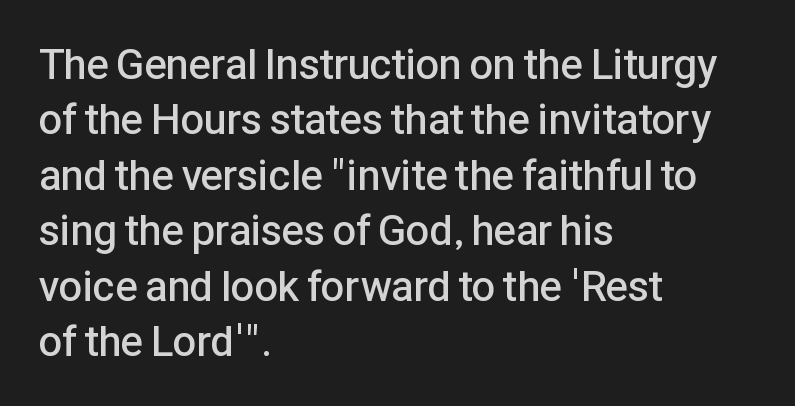
{"serif": "no", "italic": "no", "bold": "semi", "weight": "semibold", "width": "normal", "stroke_contrast": "low", "x_height": "medium", "monospaced": "no", "underline": "no", "align": "left", "line_spacing": "normal", "line_spacing_ratio": 1.32, "letter_spacing": "normal", "letter_spacing_em": 0.0, "glyph_px": 42}
